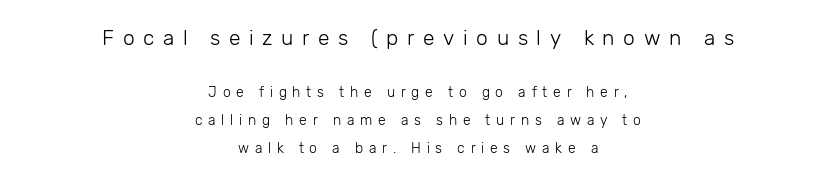
Honestly, the letter spacing is so wide it's the main thing you notice. Type size steps down from the first block to the second. Descenders hang freely into open space. Widely set lines give the paragraph a tall, airy silhouette. Neither beginnings nor endings align; midpoints do. Is the type heavy? It reads as light-to-regular instead.
